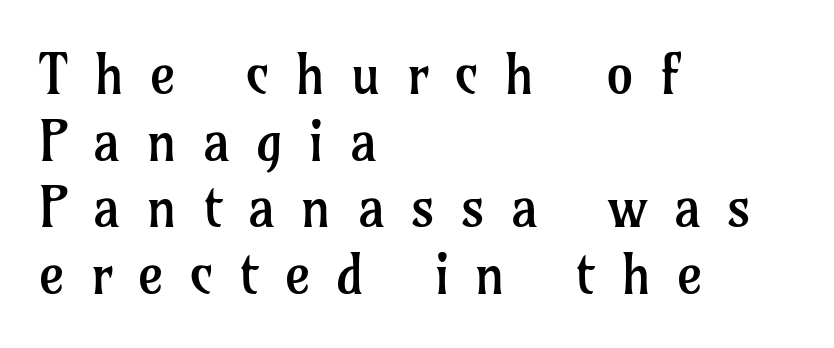
The designer went with a serif here, giving each stem small feet. The font's upright variant was chosen for this text. These lines are rendered in a variable-pitch font. Vertical stems look standard width or narrower in stroke.
